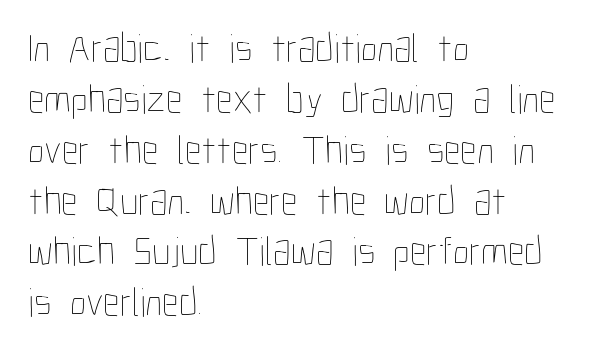
Quick note: underline off. The lettering holds an erect, upright posture throughout. Note the varied advance widths — an 'i' is clearly narrower than an 'm'. Summary of weight: not heavy and not bold.
